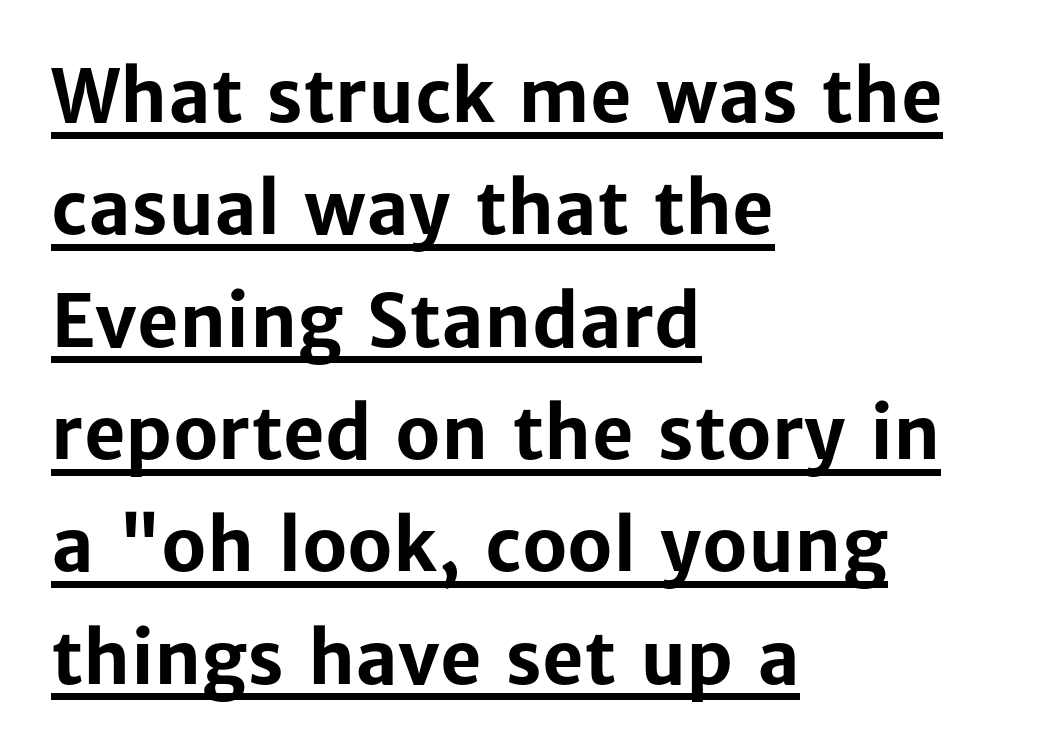
Q: Is the text bold? A: Yes.
Q: Is the text italic (slanted)? A: No, it is upright.
Q: Is the typeface a serif or a sans-serif typeface? A: Sans-serif.
Q: Is the text underlined? A: Yes.
Q: How is the paragraph aligned? A: Left-aligned.
Q: Is the spacing between letters normal or unusually wide? A: Normal.
Q: Is the spacing between lines tight, normal or loose? A: Normal.
Q: Width (condensed, normal, or wide)? A: Normal.
Q: Stroke contrast? A: Low.
Q: x-height? A: Medium.
Q: Monospaced? A: No.
